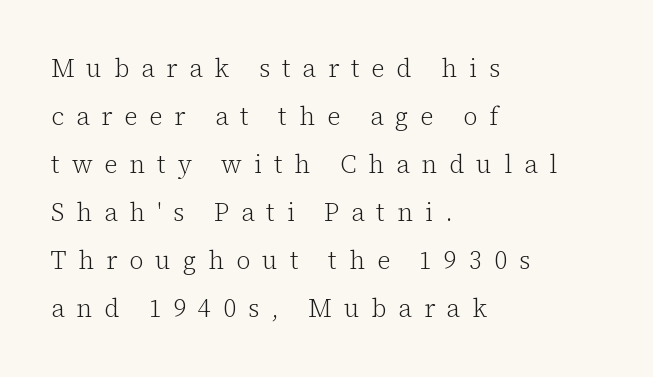
The image shows 25 px text type, upright; set left-aligned, loose line spacing (1.92x), unusually wide letter spacing (+0.47 em), not underlined.
